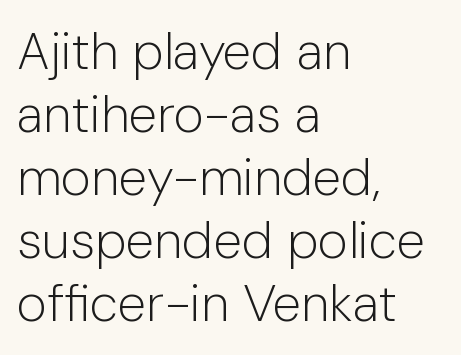
{"serif": "no", "italic": "no", "bold": "no", "weight": "light", "width": "normal", "stroke_contrast": "low", "x_height": "medium", "monospaced": "no", "underline": "no", "align": "left", "line_spacing_ratio": 1.21, "letter_spacing": "normal", "letter_spacing_em": 0.0, "glyph_px": 52}
